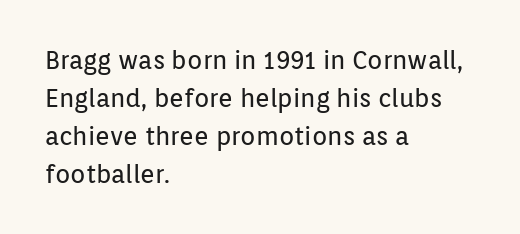
Q: Is the text bold? A: No.
Q: Is the text italic (slanted)? A: No, it is upright.
Q: Is the text underlined? A: No.
Q: How is the paragraph aligned? A: Left-aligned.
Q: Is the spacing between letters normal or unusually wide? A: Normal.
Q: Is the spacing between lines tight, normal or loose? A: Normal.
